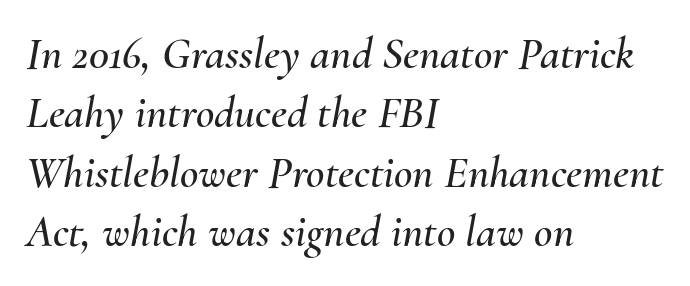
The image shows 45 px text type, italic (leaning right); set left-aligned, normal line spacing (1.32x), normal letter spacing, not underlined; medium stroke contrast and a small x-height.
